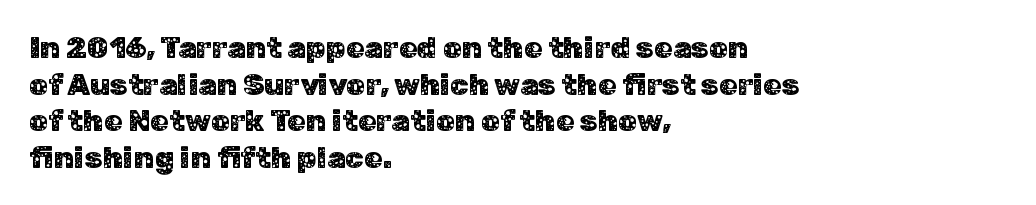
{"serif": "no", "italic": "no", "width": "normal", "stroke_contrast": "low", "x_height": "medium", "monospaced": "no", "underline": "no", "align": "left", "line_spacing_ratio": 1.22, "letter_spacing": "normal", "letter_spacing_em": 0.0, "glyph_px": 30}
